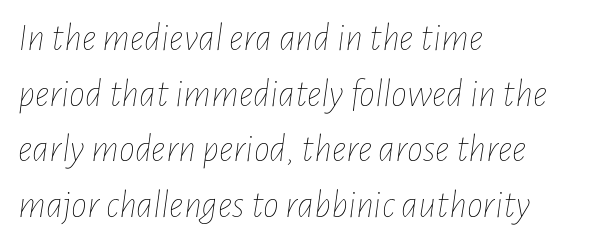
Q: Is the text bold? A: No.
Q: Is the text italic (slanted)? A: Yes, it leans right by about 7 degrees.
Q: Is the text underlined? A: No.
Q: How is the paragraph aligned? A: Left-aligned.
Q: Is the spacing between letters normal or unusually wide? A: Normal.
Q: Is the spacing between lines tight, normal or loose? A: Normal.
Q: Width (condensed, normal, or wide)? A: Condensed.
Q: Stroke contrast? A: Low.
Q: x-height? A: Medium.
Q: Monospaced? A: No.
